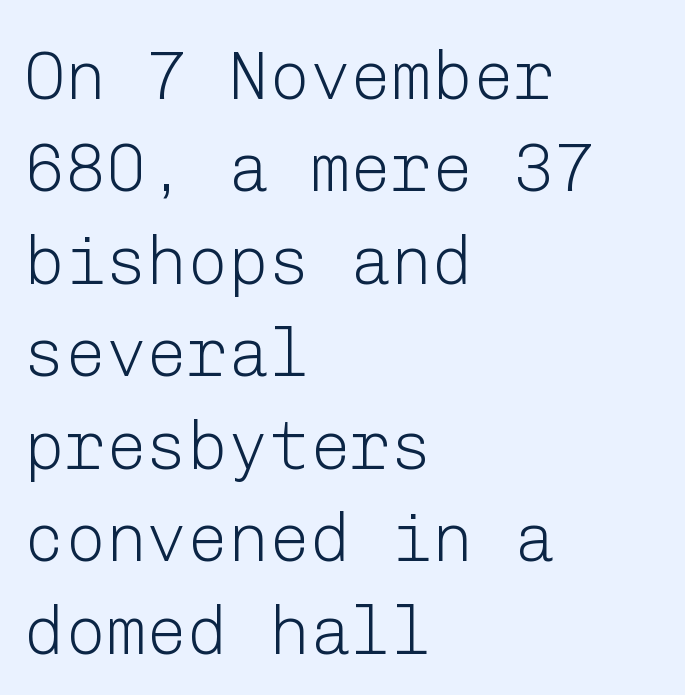
Stems and bowls with no extra thickness — not bold. Glyph-to-glyph distance matches everyday printed text. Leading matches the norm, producing a regular column. Letterform terminals end flat and unadorned throughout the passage. Posture: straight, roman, zero tilt. Horizontally, the lines are justified to the leading edge only.
